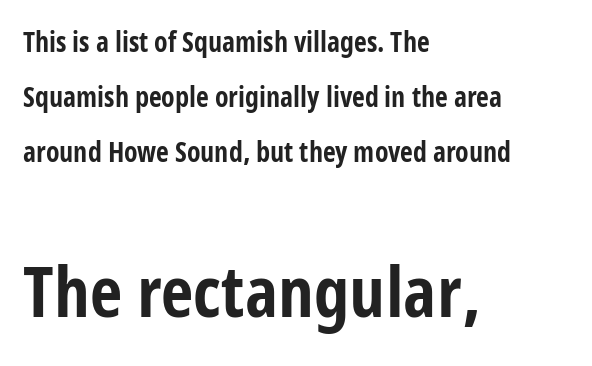
Q: Is the text bold? A: Yes.
Q: Is the text italic (slanted)? A: No, it is upright.
Q: Is the typeface a serif or a sans-serif typeface? A: Sans-serif.
Q: Is the text underlined? A: No.
Q: How is the paragraph aligned? A: Left-aligned.
Q: Is the spacing between letters normal or unusually wide? A: Normal.
Q: Is the spacing between lines tight, normal or loose? A: Loose.
Q: Which block of text is set in a larger size, the first (top) or the second (bottom)? A: The second (bottom) one.
Q: Width (condensed, normal, or wide)? A: Condensed.
Q: Stroke contrast? A: Low.
Q: x-height? A: Medium.
Q: Monospaced? A: No.
